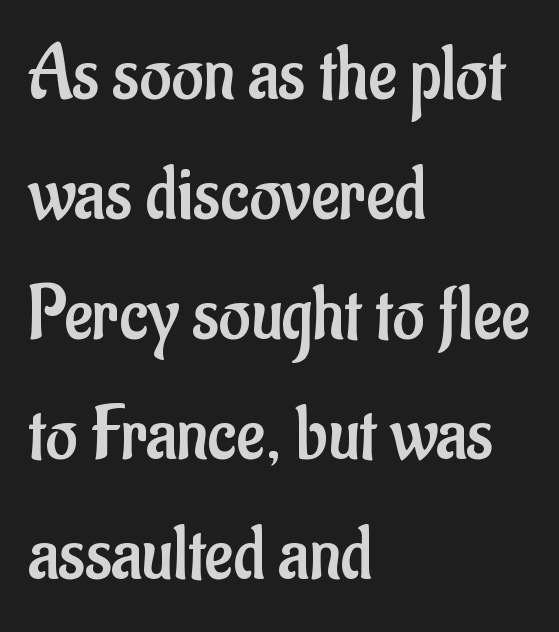
{"serif": "no", "italic": "no", "bold": "no", "weight": "regular", "width": "condensed", "stroke_contrast": "low", "x_height": "small", "monospaced": "no", "underline": "no", "align": "left", "line_spacing": "normal", "line_spacing_ratio": 1.56, "letter_spacing": "normal", "letter_spacing_em": 0.0, "glyph_px": 77}
